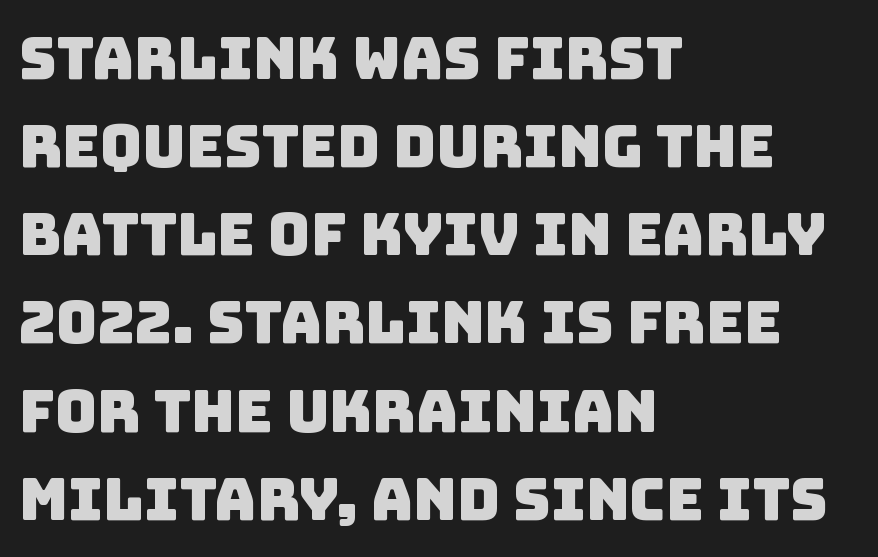
The face used here is proportionally spaced, like ordinary book or web type. The glyphs are unaccompanied by any horizontal stroke below them. The setting favours the left margin, as ordinary paragraphs usually do. How are the letters spaced? Ordinarily, with no added tracking. In terms of letterform style, serifs are entirely absent. Regular leading.
